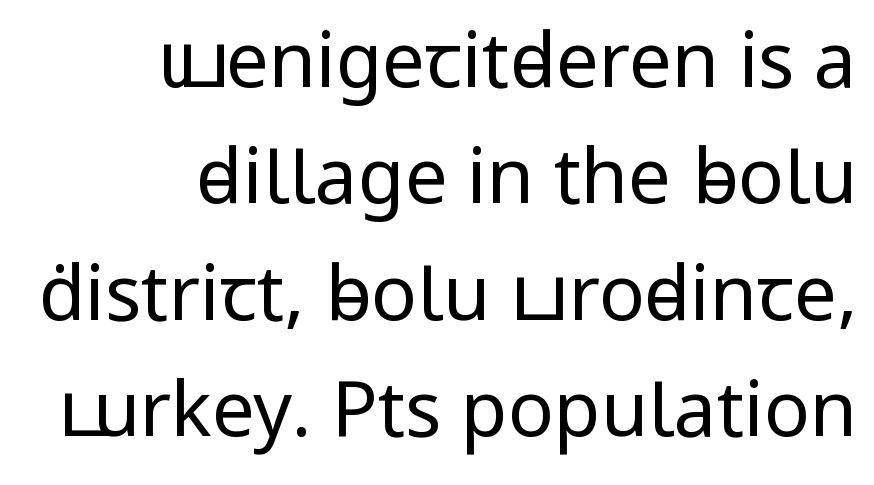
{"serif": "no", "italic": "no", "bold": "no", "weight": "regular", "width": "condensed", "stroke_contrast": "low", "x_height": "large", "monospaced": "no", "underline": "no", "align": "right", "line_spacing": "normal", "line_spacing_ratio": 1.53, "letter_spacing": "normal", "letter_spacing_em": 0.0, "glyph_px": 76}
